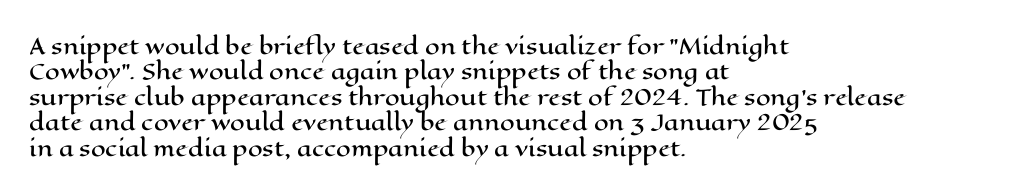
Short and long lines alike share a common starting point at left. Letters rest on an invisible, unmarked baseline. No extra tracking has been applied to these lines. Is there any slant? The stems are plumb.
